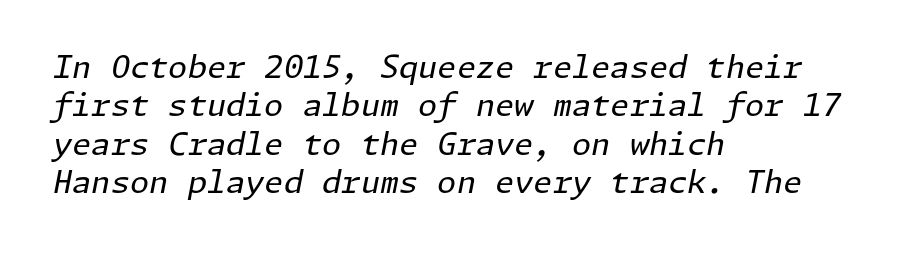
The image shows 31 px regular-weight type, italic (leaning right); set left-aligned, line spacing 1.24x, normal letter spacing, not underlined; low stroke contrast and a medium x-height.
